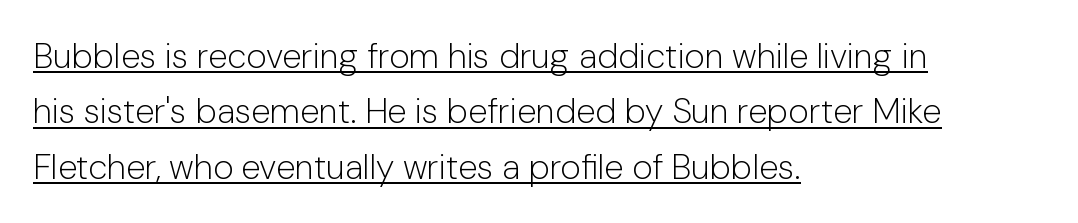
The image shows 35 px light sans-serif type, upright; set left-aligned, normal line spacing (1.58x), normal letter spacing, underlined; low stroke contrast and a medium x-height.
